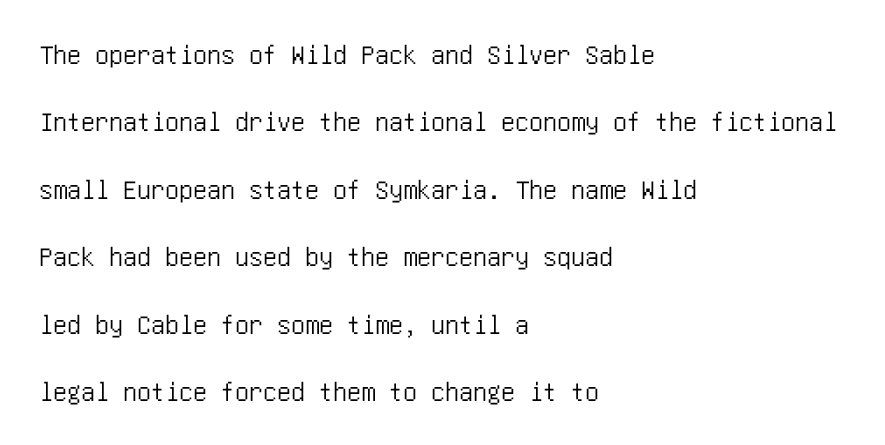
A clean baseline with only descenders dipping below it. Default kerning and tracking; the words read as compact shapes. The lines in this sample share a left origin and differ only in where they stop. Is this a sans? Yes — the strokes have no serifs. The block of text is sparse from top to bottom, with ample space between rows. The lettering holds an erect, upright posture throughout.
